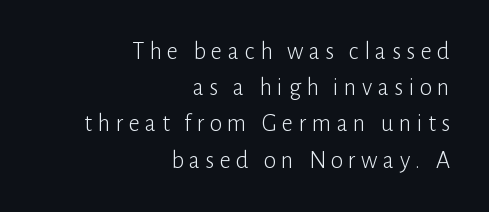
Notice how descenders clear the ascenders below comfortably — that's standard leading. Letter spacing: wide. It's the straight-up-and-down kind of type. Summary of weight: not heavy and not bold. Just letters on the line, the space beneath them empty.
